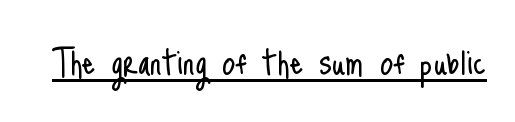
{"serif": "no", "italic": "no", "bold": "no", "weight": "light", "width": "condensed", "stroke_contrast": "low", "x_height": "small", "monospaced": "no", "underline": "yes", "letter_spacing": "normal", "letter_spacing_em": 0.0, "glyph_px": 42}
